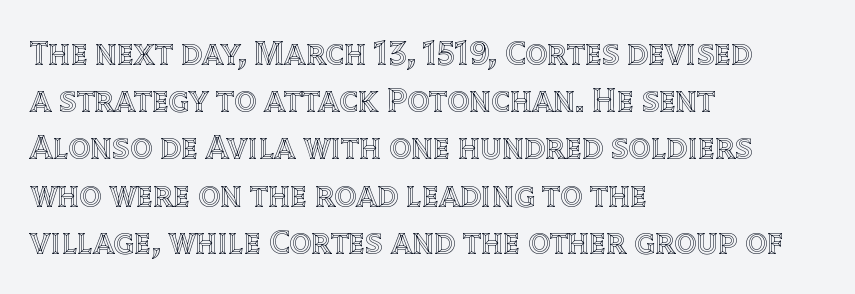
The letterforms sit shoulder to shoulder at normal distance. Summary of vertical rhythm: regular, with standard interline spacing. Underline: absent. The setting favours the left margin, as ordinary paragraphs usually do. Varying glyph widths throughout — classic text-font behaviour.
